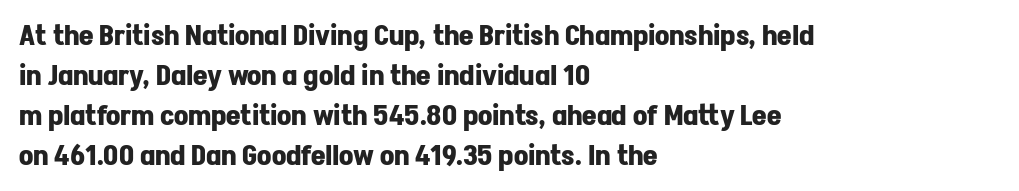
Q: Is the text bold? A: Yes.
Q: Is the text italic (slanted)? A: No, it is upright.
Q: Is the typeface a serif or a sans-serif typeface? A: Sans-serif.
Q: Is the text underlined? A: No.
Q: How is the paragraph aligned? A: Left-aligned.
Q: Is the spacing between letters normal or unusually wide? A: Normal.
Q: Is the spacing between lines tight, normal or loose? A: Normal.
Q: Width (condensed, normal, or wide)? A: Normal.
Q: Stroke contrast? A: Low.
Q: x-height? A: Medium.
Q: Monospaced? A: No.
